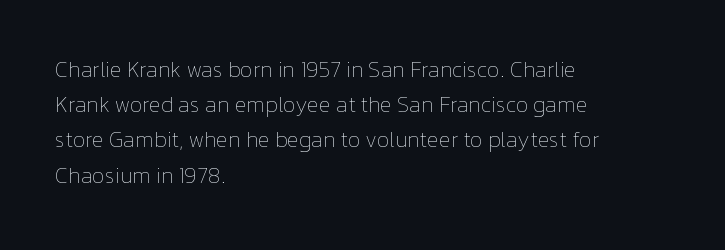
The image shows 22 px text type, upright; set left-aligned, normal line spacing (1.6x), normal letter spacing, not underlined.
